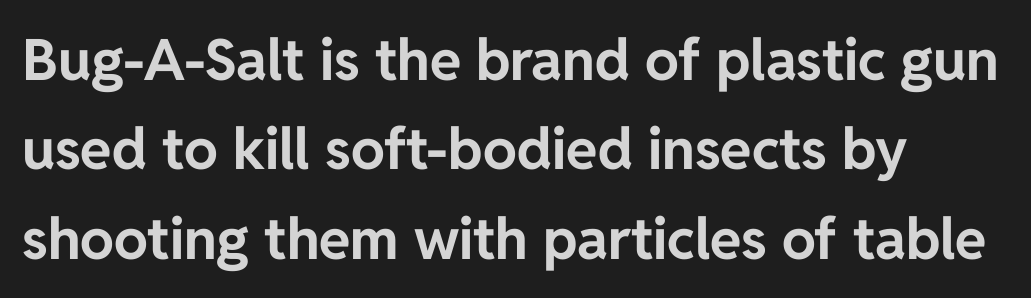
{"serif": "no", "italic": "no", "bold": "yes", "weight": "bold", "width": "normal", "stroke_contrast": "low", "x_height": "medium", "monospaced": "no", "underline": "no", "align": "left", "line_spacing": "normal", "line_spacing_ratio": 1.57, "letter_spacing": "normal", "letter_spacing_em": 0.0, "glyph_px": 57}
